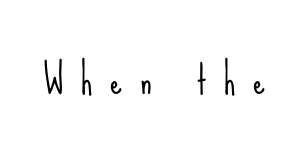
Q: Is the text bold? A: No.
Q: Is the text italic (slanted)? A: No, it is upright.
Q: Is the typeface a serif or a sans-serif typeface? A: Sans-serif.
Q: Is the text underlined? A: No.
Q: Is the spacing between letters normal or unusually wide? A: Unusually wide.
Q: Width (condensed, normal, or wide)? A: Condensed.
Q: Stroke contrast? A: Low.
Q: x-height? A: Small.
Q: Monospaced? A: No.
